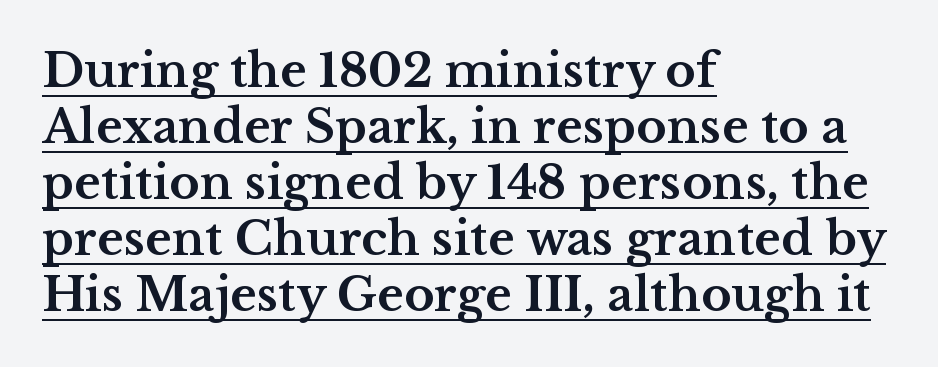
These lines are rendered in a variable-pitch font. These words are printed bold, with thick strokes throughout. Underline: present. Letter spacing: default.
